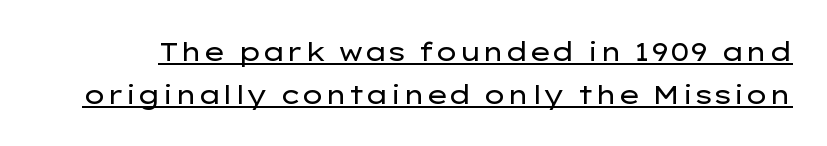
The image shows 26 px text type, upright; set normal line spacing (1.64x), normal letter spacing, underlined.
